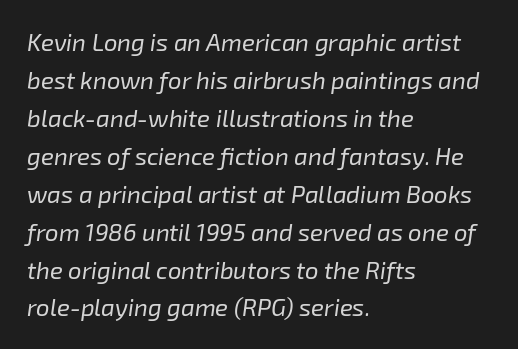
The image shows 24 px text type, italic (leaning right); set left-aligned, normal line spacing (1.58x), normal letter spacing, not underlined.
